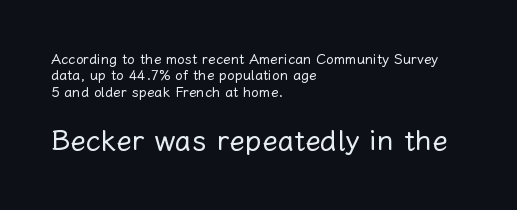
Characters follow at the spacing the type designer built in. Style check: upright. Visually the block forms a straight wall on the left and a jagged coastline on the right. The emphasis by scale lands on block number two, below.
